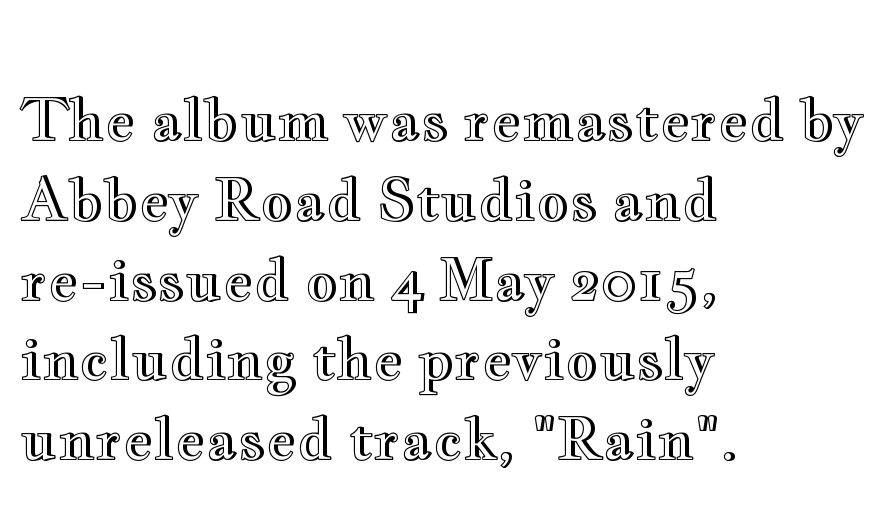
Q: Is the text italic (slanted)? A: No, it is upright.
Q: Is the text underlined? A: No.
Q: How is the paragraph aligned? A: Left-aligned.
Q: Is the spacing between letters normal or unusually wide? A: Normal.
Q: Is the spacing between lines tight, normal or loose? A: Normal.
Q: Width (condensed, normal, or wide)? A: Wide.
Q: x-height? A: Small.
Q: Monospaced? A: No.
